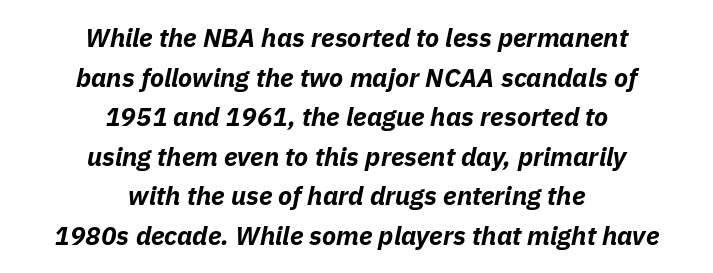
Q: Is the text bold? A: Yes.
Q: Is the text italic (slanted)? A: Yes, it leans right by about 11 degrees.
Q: Is the text underlined? A: No.
Q: How is the paragraph aligned? A: Centered.
Q: Is the spacing between letters normal or unusually wide? A: Normal.
Q: Is the spacing between lines tight, normal or loose? A: Normal.
